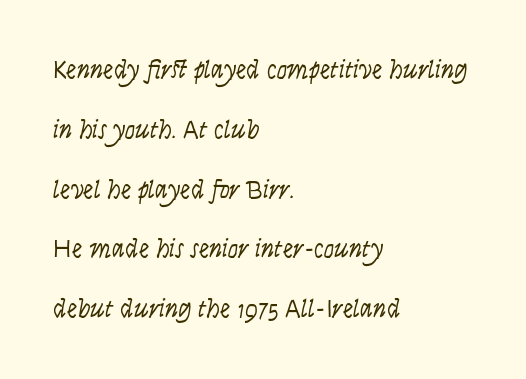
The image shows 26 px text type; set left-aligned, loose line spacing (2.3x), normal letter spacing, not underlined.
